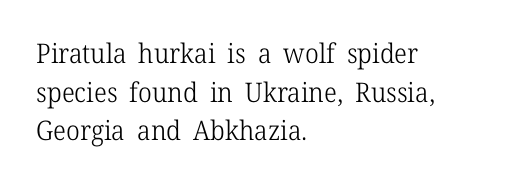
Q: Is the text bold? A: No.
Q: Is the text italic (slanted)? A: No, it is upright.
Q: Is the text underlined? A: No.
Q: How is the paragraph aligned? A: Left-aligned.
Q: Is the spacing between letters normal or unusually wide? A: Normal.
Q: Is the spacing between lines tight, normal or loose? A: Normal.
